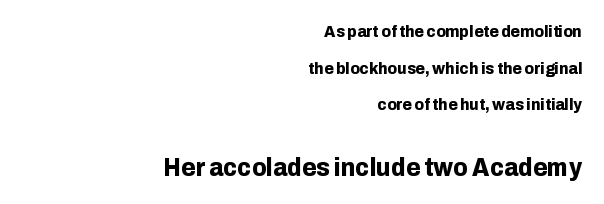
The image shows 26 px bold type, upright; set right-aligned, loose line spacing (2.16x), normal letter spacing, not underlined; the second (bottom) block is 1.53x larger.
